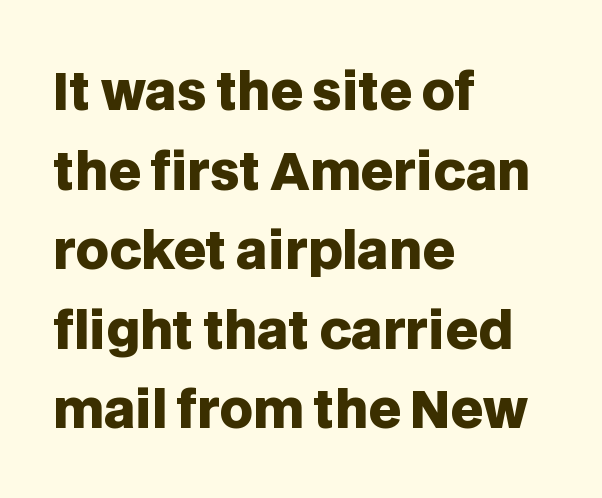
The image shows 51 px heavy sans-serif type, upright; set left-aligned, normal line spacing (1.56x), normal letter spacing, not underlined; low stroke contrast and a large x-height.
